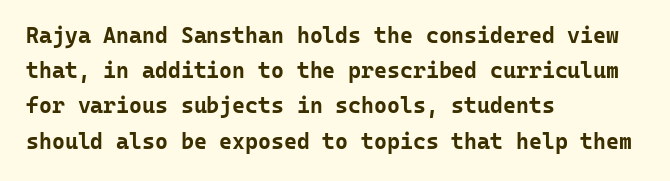
Q: Is the text bold? A: Yes.
Q: Is the text italic (slanted)? A: No, it is upright.
Q: Is the text underlined? A: No.
Q: How is the paragraph aligned? A: Left-aligned.
Q: Is the spacing between letters normal or unusually wide? A: Normal.
Q: Is the spacing between lines tight, normal or loose? A: Normal.
